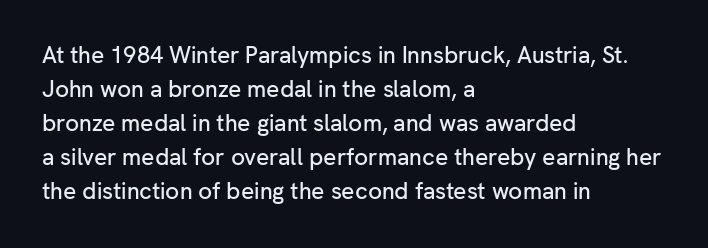
{"italic": "no", "underline": "no", "align": "left", "line_spacing": "normal", "line_spacing_ratio": 1.48, "letter_spacing": "normal", "letter_spacing_em": 0.0, "glyph_px": 23}
